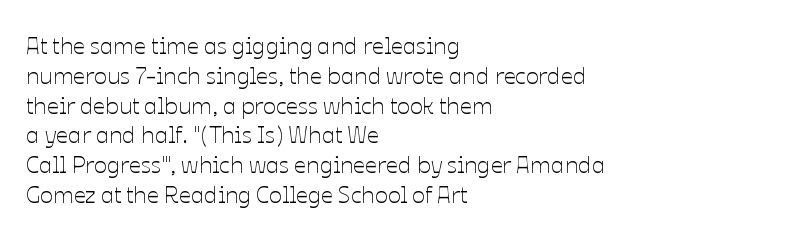
The image shows 24 px text type, upright; set left-aligned, line spacing 1.24x, normal letter spacing, not underlined.
